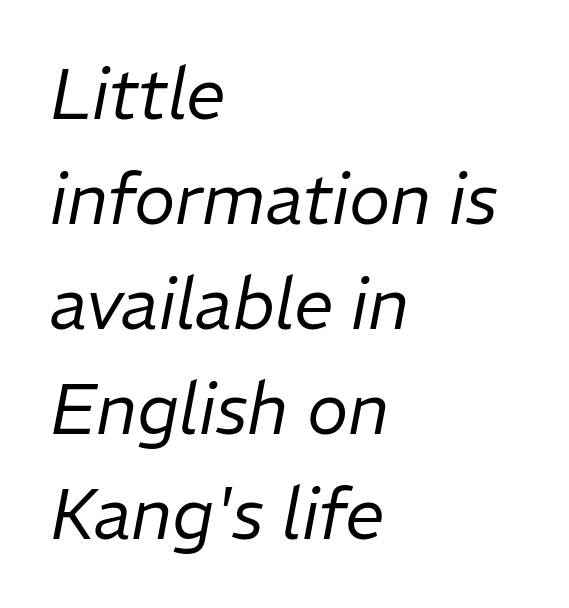
{"italic": "yes", "lean": "right", "slant_degrees": 11, "bold": "no", "weight": "regular", "width": "normal", "stroke_contrast": "low", "x_height": "medium", "monospaced": "no", "underline": "no", "align": "left", "line_spacing": "normal", "line_spacing_ratio": 1.5, "letter_spacing": "normal", "letter_spacing_em": 0.0, "glyph_px": 70}
